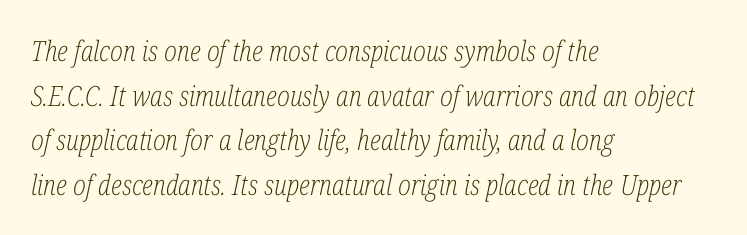
Underlining? Definitely not there. The block of text has a typical density, with ordinary space between rows. Think of a printed novel: that variable character pitch is what you see here. Unlike a clean sans, this face finishes its strokes with serifs.
